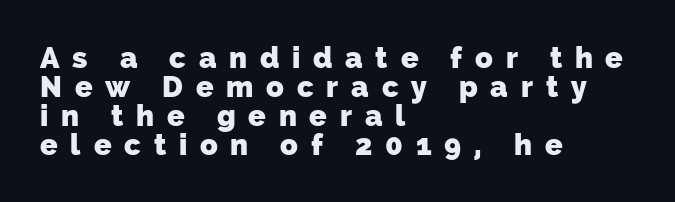
Each glyph is drawn with heavy, bold strokes. Varying glyph widths throughout — classic text-font behaviour. Notice how descenders almost collide with the ascenders below — that's tight leading. Underlining? Definitely not there.
